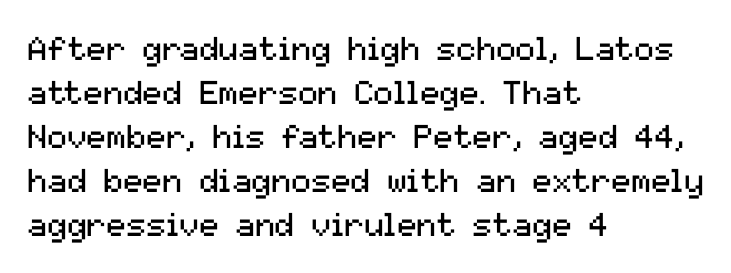
{"serif": "no", "italic": "no", "bold": "no", "weight": "regular", "width": "normal", "stroke_contrast": "medium", "x_height": "medium", "monospaced": "no", "underline": "no", "align": "left", "line_spacing": "normal", "line_spacing_ratio": 1.33, "letter_spacing": "normal", "letter_spacing_em": 0.0, "glyph_px": 33}
